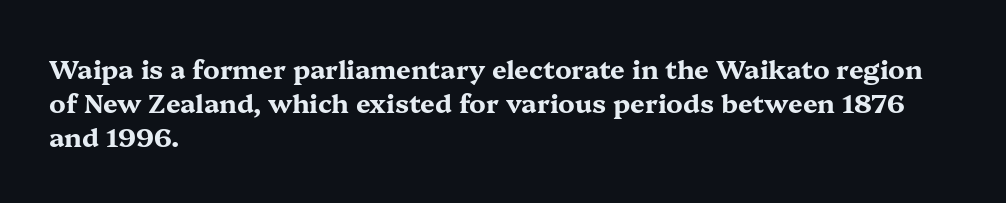
Notice how the stems are strictly vertical — no italics here. The passage shown is emphatically bold. Students, observe: this is what conventionally led text looks like. You could call the tracking neutral — neither tight nor loose. The ragged edge is on the right, which tells us the setting is flush left. Descenders are the only things crossing below the line.
